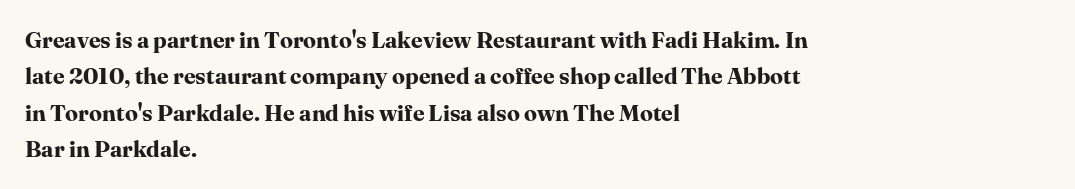
The image shows 23 px bold type, upright; set left-aligned, normal line spacing (1.58x), normal letter spacing, not underlined.
